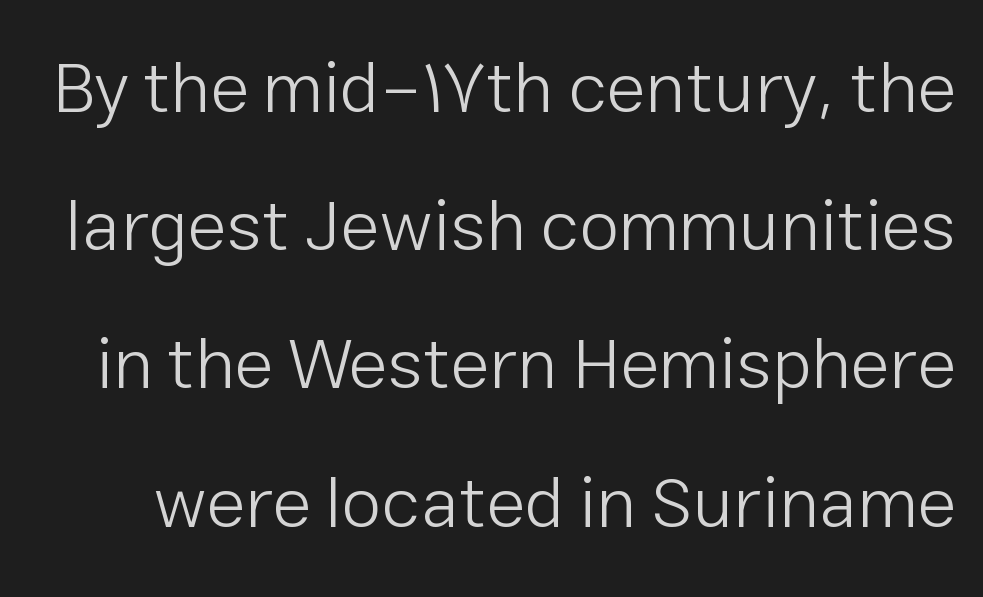
Q: Is the text bold? A: No.
Q: Is the text italic (slanted)? A: No, it is upright.
Q: Is the typeface a serif or a sans-serif typeface? A: Sans-serif.
Q: Is the text underlined? A: No.
Q: Is the spacing between letters normal or unusually wide? A: Normal.
Q: Is the spacing between lines tight, normal or loose? A: Loose.
Q: Width (condensed, normal, or wide)? A: Normal.
Q: Stroke contrast? A: Low.
Q: x-height? A: Medium.
Q: Monospaced? A: No.
